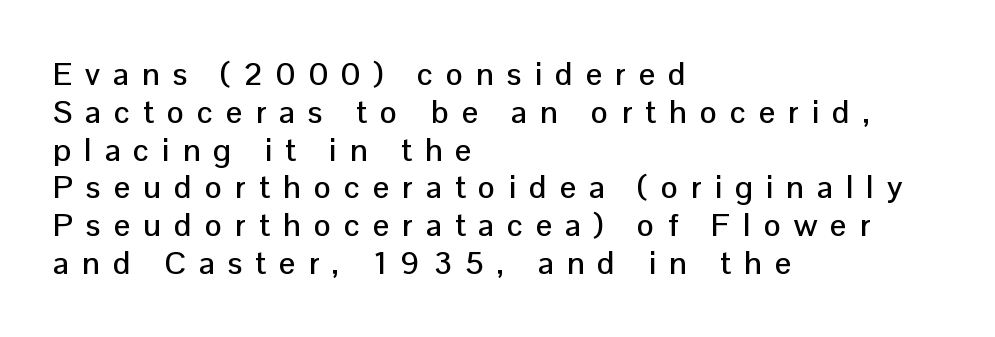
Q: Is the text italic (slanted)? A: No, it is upright.
Q: Is the typeface a serif or a sans-serif typeface? A: Sans-serif.
Q: Is the text underlined? A: No.
Q: How is the paragraph aligned? A: Left-aligned.
Q: Is the spacing between letters normal or unusually wide? A: Unusually wide.
Q: Width (condensed, normal, or wide)? A: Normal.
Q: Stroke contrast? A: Low.
Q: x-height? A: Medium.
Q: Monospaced? A: No.
